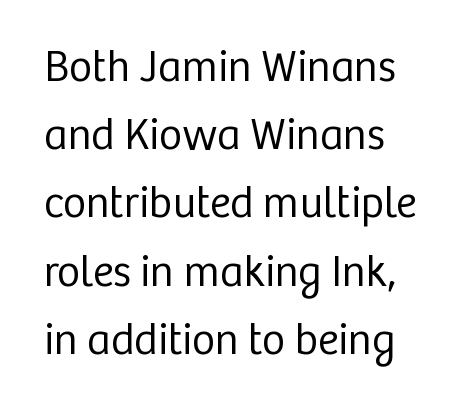
The type family on display is of the sans-serif kind. Honestly, there is no underline to notice here at all. Looks like regular typesetting: each glyph gets only the width it needs. The lettering stays uniformly vertical, giving the passage a roman look. What's the leading like? Ordinary, nothing unusual.
